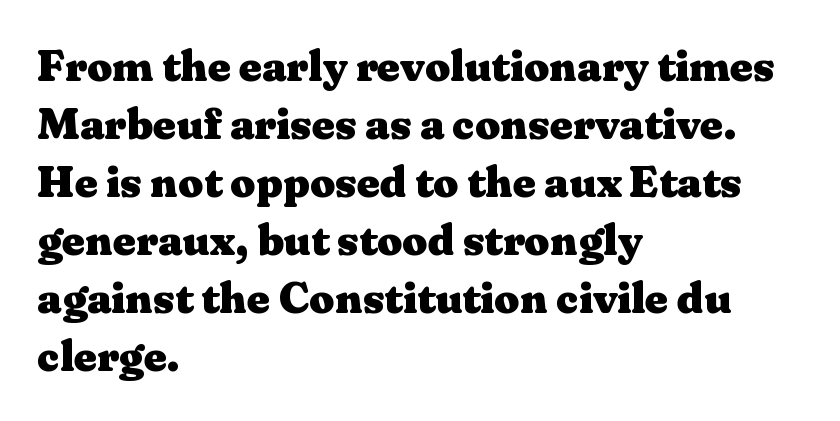
Letters rest on an invisible, unmarked baseline. The specimen reads as upright at a glance. The passage shown is emphatically bold. The letters advance in unequal steps, a hallmark of proportional type. Serifs: yes, visible at the terminals of the letterforms.
